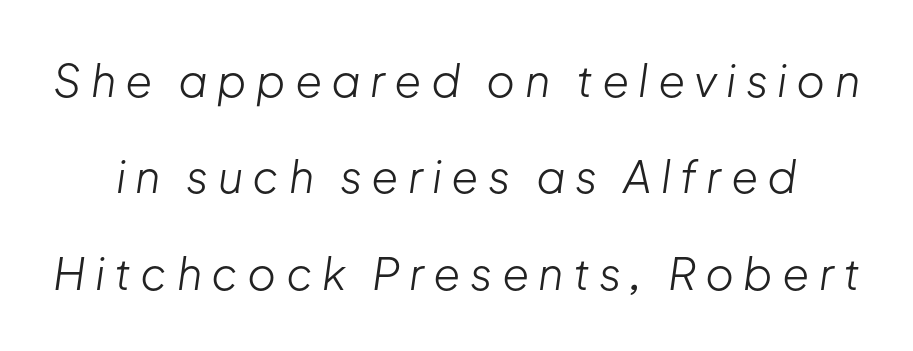
The whole block is typeset with a tilt. Quick note: interline space is abundant. Honestly, the letter spacing is so wide it's the main thing you notice. Stem width sits at or under what a default text font uses. The rendering uses natural spacing where letterforms have individual widths. The gap between lines stays unmarked.
